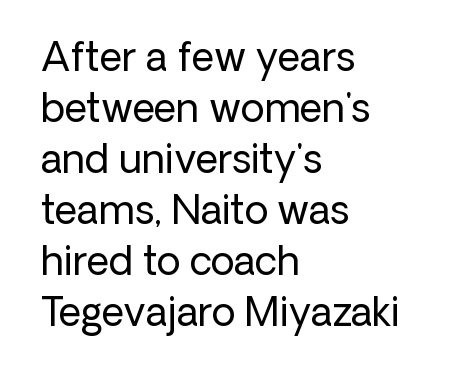
The image shows 39 px regular-weight sans-serif type, upright; set left-aligned, normal line spacing (1.31x), normal letter spacing, not underlined; low stroke contrast and a medium x-height.
